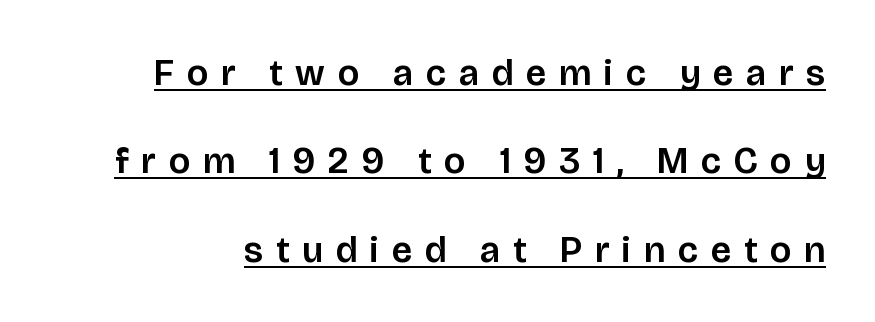
{"serif": "no", "italic": "no", "width": "normal", "stroke_contrast": "low", "x_height": "large", "monospaced": "no", "underline": "yes", "line_spacing": "loose", "line_spacing_ratio": 2.39, "letter_spacing": "wide", "letter_spacing_em": 0.35, "glyph_px": 37}
